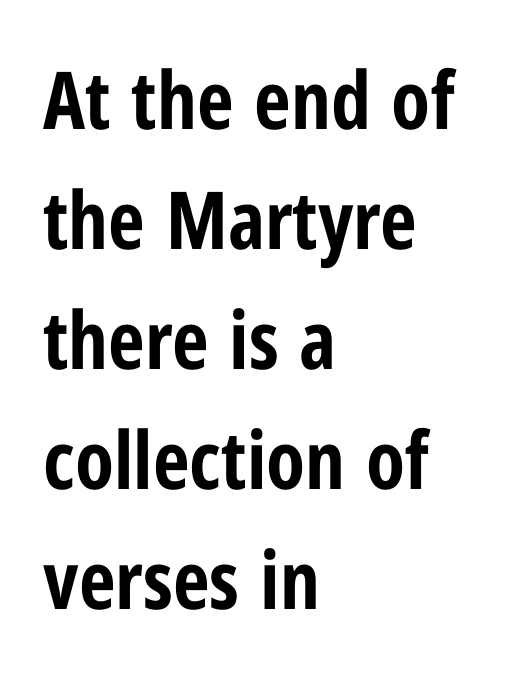
{"serif": "no", "italic": "no", "bold": "yes", "weight": "bold", "width": "condensed", "stroke_contrast": "low", "x_height": "medium", "monospaced": "no", "underline": "no", "align": "left", "line_spacing": "normal", "line_spacing_ratio": 1.5, "letter_spacing": "normal", "letter_spacing_em": 0.0, "glyph_px": 80}
